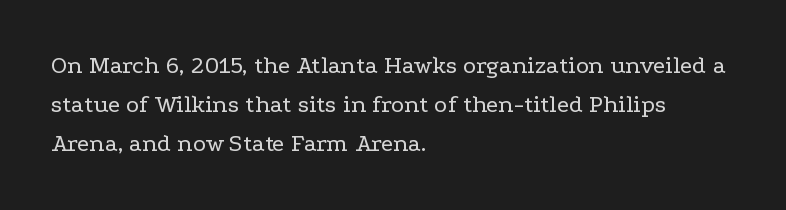
Is this a heavy cut? Hardly; it is regular or lighter. In CSS terms this would be text-align: left. Words appear dense and cohesive because spacing is normal. The gap between lines stays unmarked. Reading down the column, the eye jumps a familiar distance to each next line. This is roman type, the default non-slanted kind.
